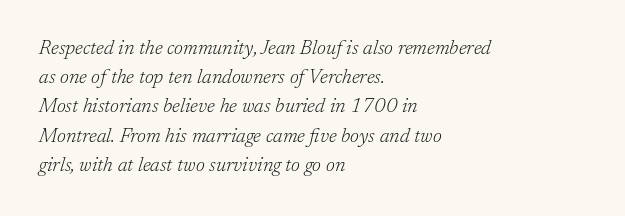
{"italic": "yes", "lean": "right", "slant_degrees": 17, "bold": "no", "underline": "no", "align": "left", "line_spacing": "normal", "line_spacing_ratio": 1.46, "letter_spacing": "normal", "letter_spacing_em": 0.0, "glyph_px": 20}
